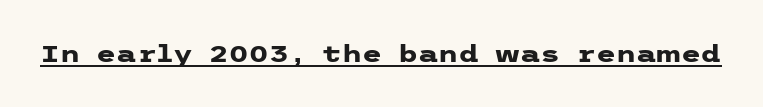
Heavy, bold letterforms. A rule runs beneath these lines of type. The type is set solid horizontally, with unmodified tracking. The lettering stays uniformly vertical, giving the passage a roman look.
